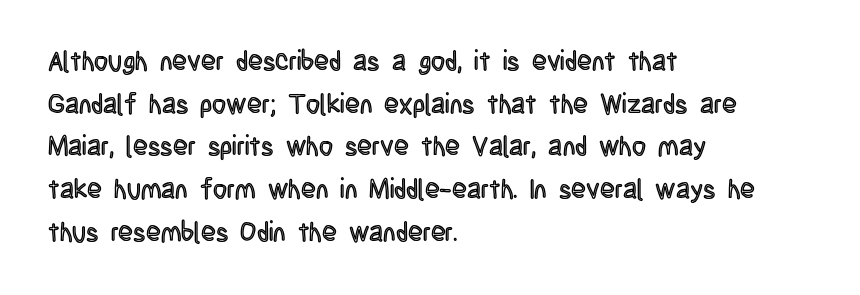
The image shows 27 px text type, upright; set left-aligned, normal line spacing (1.58x), normal letter spacing, not underlined.
